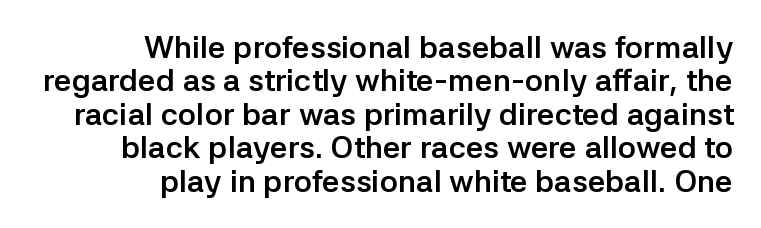
Q: Is the text bold? A: Yes.
Q: Is the text italic (slanted)? A: No, it is upright.
Q: Is the typeface a serif or a sans-serif typeface? A: Sans-serif.
Q: Is the text underlined? A: No.
Q: How is the paragraph aligned? A: Right-aligned.
Q: Is the spacing between letters normal or unusually wide? A: Normal.
Q: Is the spacing between lines tight, normal or loose? A: Tight.
Q: Width (condensed, normal, or wide)? A: Normal.
Q: Stroke contrast? A: Low.
Q: x-height? A: Medium.
Q: Monospaced? A: No.
